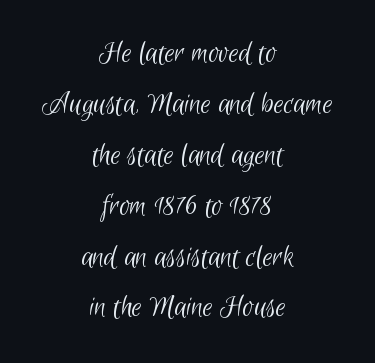
Successive baselines arrive at the customary interval. Short and long lines alike share a common midpoint. A light-to-regular cut is what we see here. Font category for this specimen: sans-serif. Looks like regular typesetting: each glyph gets only the width it needs.
